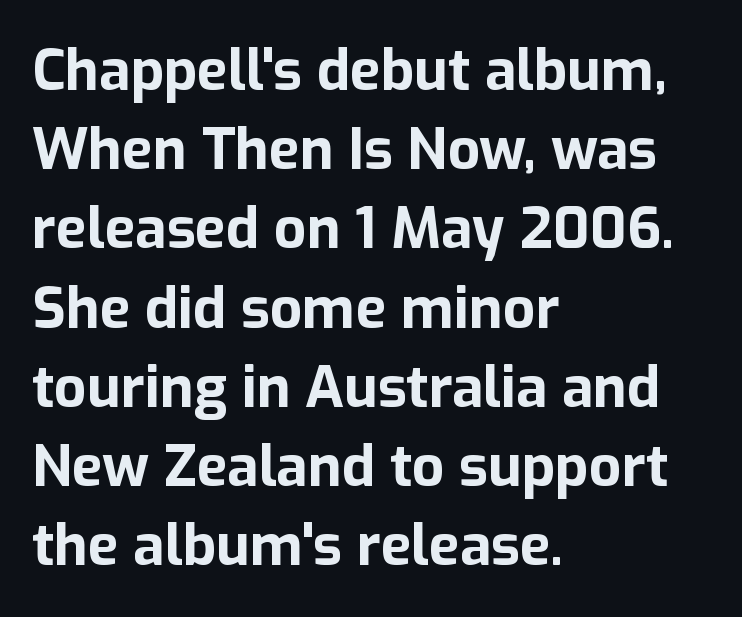
Q: Is the text bold? A: Yes.
Q: Is the text italic (slanted)? A: No, it is upright.
Q: Is the typeface a serif or a sans-serif typeface? A: Sans-serif.
Q: Is the text underlined? A: No.
Q: How is the paragraph aligned? A: Left-aligned.
Q: Is the spacing between letters normal or unusually wide? A: Normal.
Q: Is the spacing between lines tight, normal or loose? A: Normal.
Q: Width (condensed, normal, or wide)? A: Normal.
Q: Stroke contrast? A: Low.
Q: x-height? A: Medium.
Q: Monospaced? A: No.
